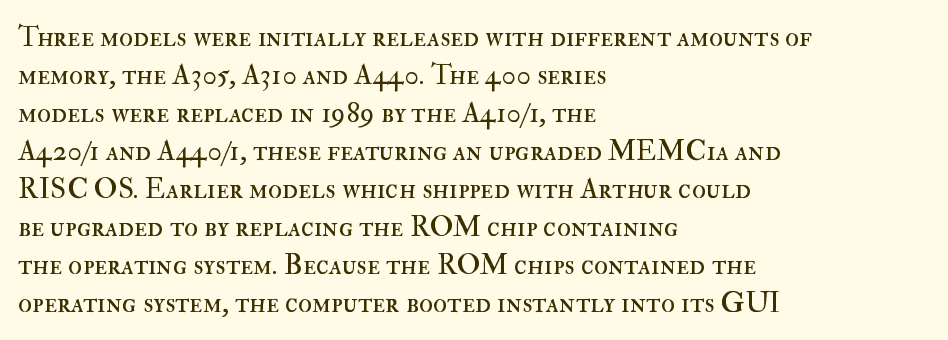
The lettering holds an erect, upright posture throughout. You could not count columns in this text — the font is proportionally spaced. Honestly, the row spacing looks completely unremarkable. Nothing heavy about these letters — not bold at all. Any mark beneath the type? The region is blank.
